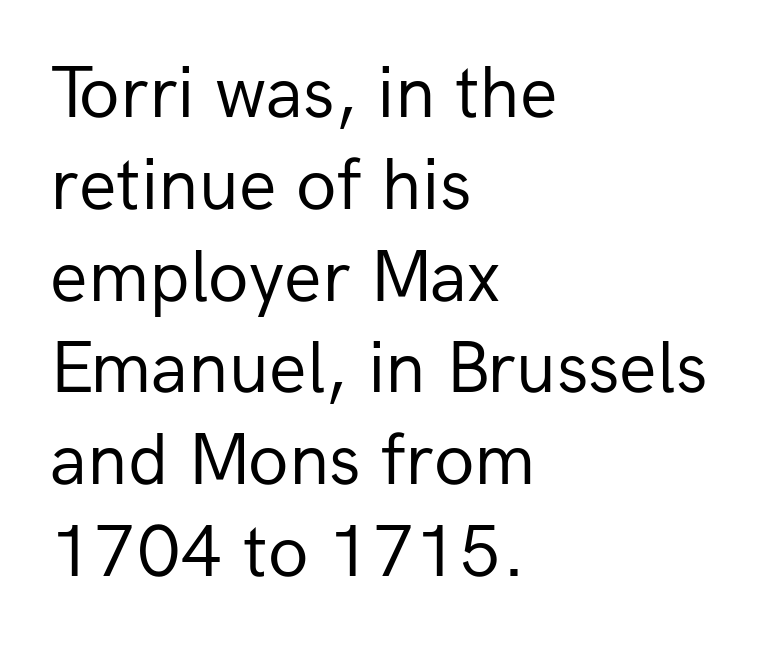
Line starts are locked; line ends wander. These lines are composed in type without serifs. Words float on clear page, feet unadorned. The cut favours lightness, reaching ordinary text weight at its darkest.
